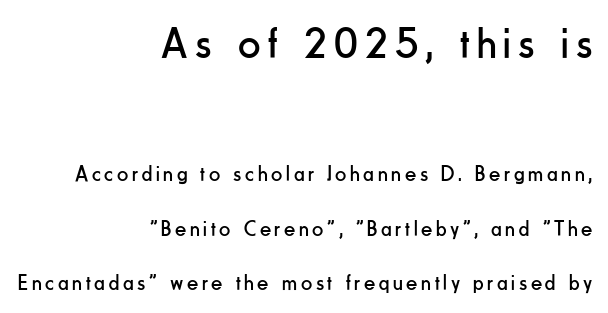
The letters carry no serifs — their stems end cleanly without finishing strokes. Posture: upright roman. Visually, the top section dominates because its glyphs are scaled up. In terms of leading, this rendering errs on the spacious side.
